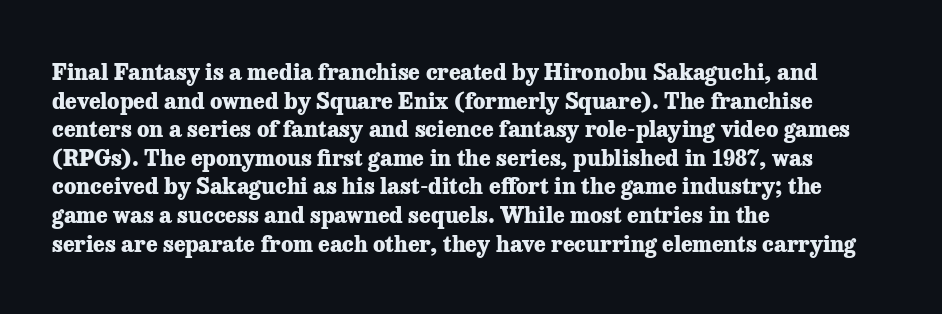
Q: Is the text bold? A: Yes.
Q: Is the text italic (slanted)? A: No, it is upright.
Q: Is the text underlined? A: No.
Q: How is the paragraph aligned? A: Left-aligned.
Q: Is the spacing between letters normal or unusually wide? A: Normal.
Q: Is the spacing between lines tight, normal or loose? A: Normal.
